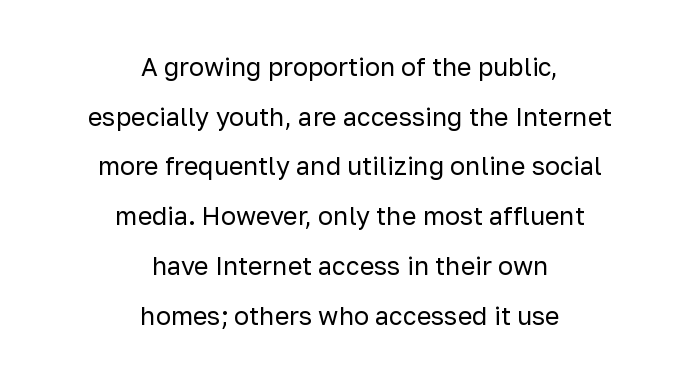
Q: Is the text bold? A: No.
Q: Is the text italic (slanted)? A: No, it is upright.
Q: Is the text underlined? A: No.
Q: How is the paragraph aligned? A: Centered.
Q: Is the spacing between letters normal or unusually wide? A: Normal.
Q: Is the spacing between lines tight, normal or loose? A: Loose.
